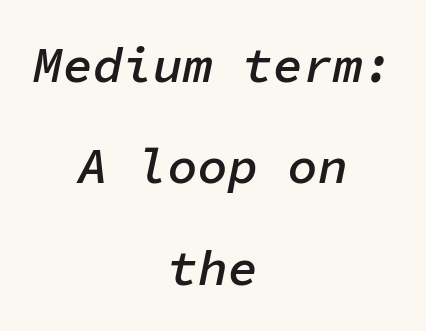
The image shows 50 px semibold type, italic (leaning right), monospaced; set centered, loose line spacing (2.03x), normal letter spacing, not underlined; low stroke contrast and a medium x-height.
